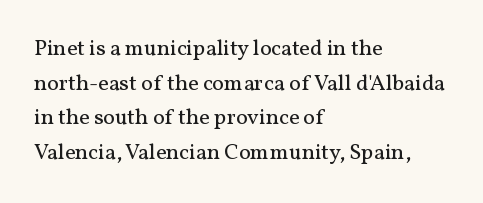
The image shows 22 px text type, upright; set left-aligned, normal line spacing (1.57x), normal letter spacing, not underlined.
